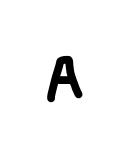
Between one letter and the next there's a generous, obvious gap. You could not count columns in this text — the font is proportionally spaced. Just letters on the line, the space beneath them empty. The font family rendered here belongs to the sans-serif group. How heavy is the stroke? Heavy — this is a bold. The letters stand upright; this is a roman face.
